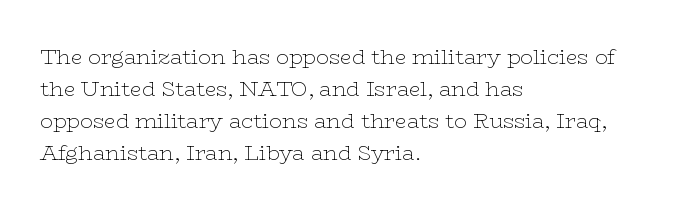
Vertical strokes here are truly vertical. The paragraph has a hard left edge and a soft right edge. The rendering uses a moderate line-height, typical for paragraphs. The cut favours lightness, reaching ordinary text weight at its darkest.
